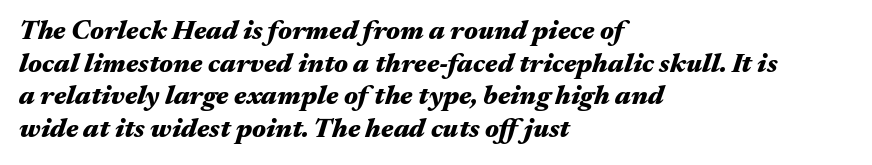
Strokes here are thick enough to call this a true bold. Visually the block forms a straight wall on the left and a jagged coastline on the right. Looking at the ascenders, they clearly lean. The face used here is rendered with its standard letterfit. Underlining? Definitely not there.
